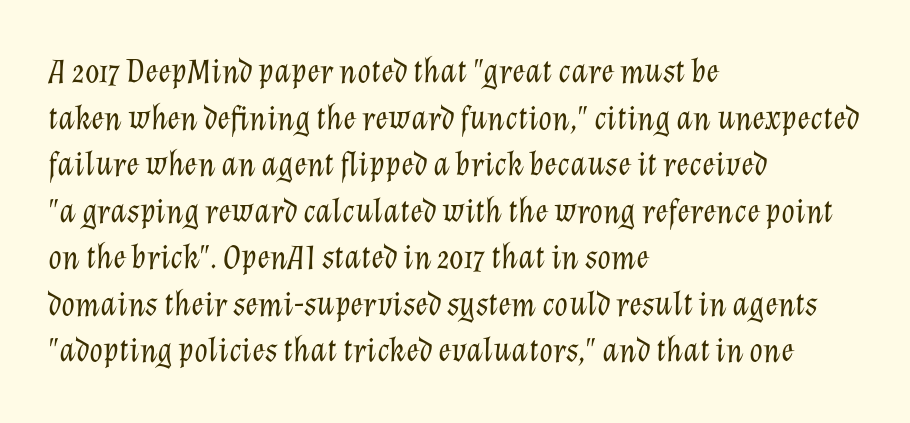
Q: Is the text bold? A: No.
Q: Is the text italic (slanted)? A: Yes, it leans right by about 12 degrees.
Q: Is the text underlined? A: No.
Q: How is the paragraph aligned? A: Left-aligned.
Q: Is the spacing between letters normal or unusually wide? A: Normal.
Q: Is the spacing between lines tight, normal or loose? A: Normal.
Q: Width (condensed, normal, or wide)? A: Normal.
Q: Stroke contrast? A: Low.
Q: x-height? A: Medium.
Q: Monospaced? A: No.
